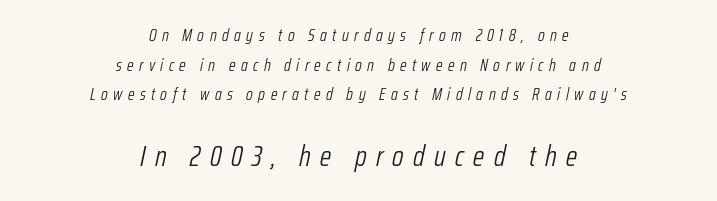
Q: Is the text bold? A: No.
Q: Is the text italic (slanted)? A: Yes, it leans right by about 12 degrees.
Q: Is the text underlined? A: No.
Q: How is the paragraph aligned? A: Centered.
Q: Is the spacing between letters normal or unusually wide? A: Unusually wide.
Q: Which block of text is set in a larger size, the first (top) or the second (bottom)? A: The second (bottom) one.
Q: Width (condensed, normal, or wide)? A: Condensed.
Q: Stroke contrast? A: Low.
Q: x-height? A: Medium.
Q: Monospaced? A: No.
